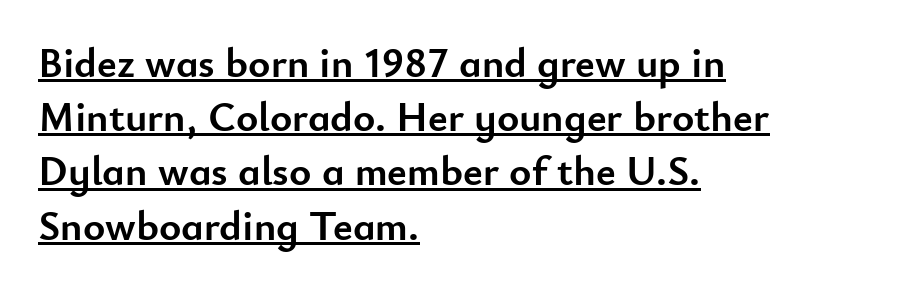
Proportional: the letters do not fall into vertical columns. Baseline-to-baseline distance is the conventional proportion of letter height. Type style note: lacks serifs. Like a heading marked for emphasis, these lines bear an underscore. Style check: upright.
